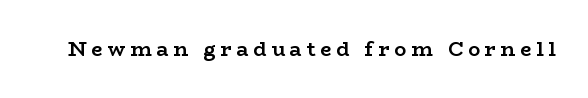
Between one letter and the next there's a generous, obvious gap. The glyphs are unaccompanied by any horizontal stroke below them. A full-strength bold gives these letters their thick strokes. A typesetter would mark this as roman, not italic.
